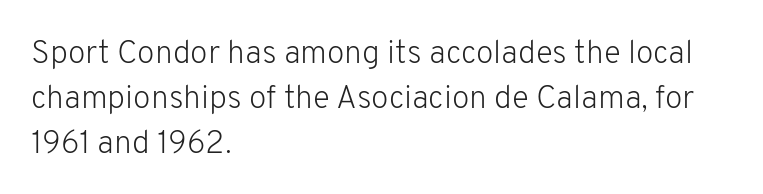
Q: Is the text bold? A: No.
Q: Is the text italic (slanted)? A: No, it is upright.
Q: Is the typeface a serif or a sans-serif typeface? A: Sans-serif.
Q: Is the text underlined? A: No.
Q: How is the paragraph aligned? A: Left-aligned.
Q: Is the spacing between letters normal or unusually wide? A: Normal.
Q: Is the spacing between lines tight, normal or loose? A: Normal.
Q: Width (condensed, normal, or wide)? A: Normal.
Q: Stroke contrast? A: Low.
Q: x-height? A: Medium.
Q: Monospaced? A: No.
